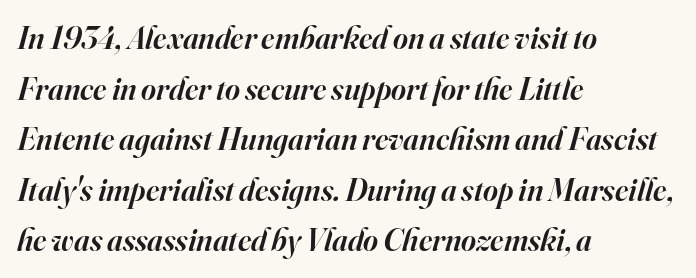
Q: Is the text bold? A: Semi-bold.
Q: Is the text italic (slanted)? A: Yes, it leans right by about 16 degrees.
Q: Is the typeface a serif or a sans-serif typeface? A: Serif.
Q: Is the text underlined? A: No.
Q: How is the paragraph aligned? A: Left-aligned.
Q: Is the spacing between letters normal or unusually wide? A: Normal.
Q: Is the spacing between lines tight, normal or loose? A: Normal.
Q: Width (condensed, normal, or wide)? A: Normal.
Q: Stroke contrast? A: High.
Q: x-height? A: Small.
Q: Monospaced? A: No.
